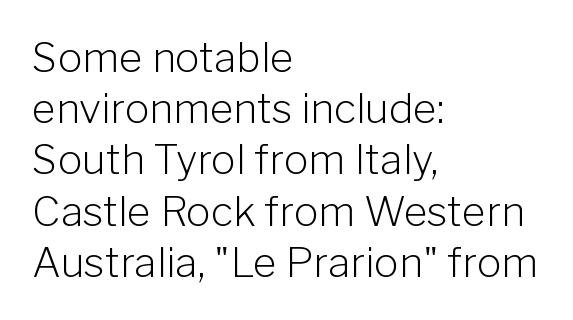
The image shows 41 px light sans-serif type, upright; set left-aligned, normal line spacing (1.25x), normal letter spacing, not underlined; low stroke contrast and a medium x-height.
